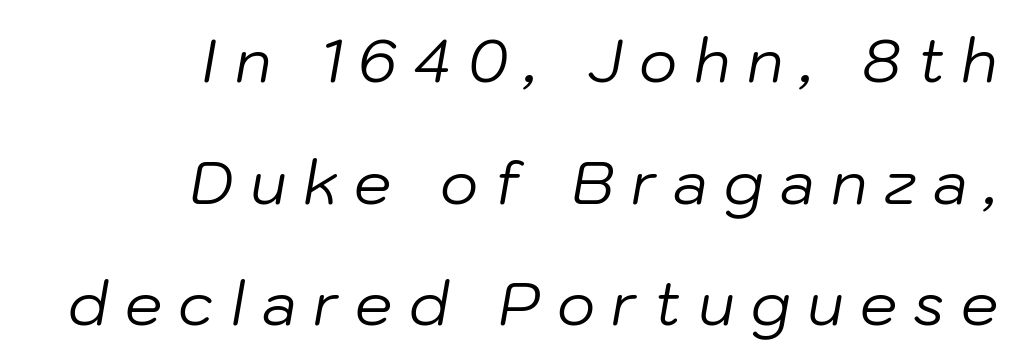
The face used here is rendered with a markedly widened letterfit. A quiet, ordinary-to-light weight characterises the typeface. Vertically, the passage feels expansive, rows floating well apart. A typesetter would mark this as italic.
